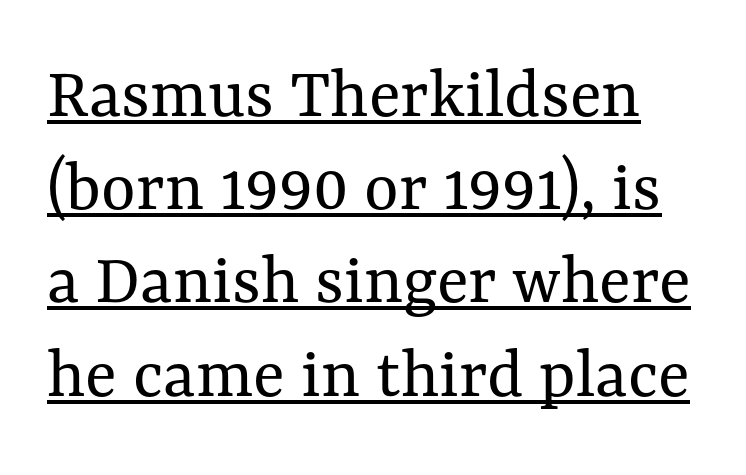
The image shows 74 px regular-weight type, upright; set normal line spacing (1.26x), normal letter spacing, underlined; medium stroke contrast and a medium x-height.
